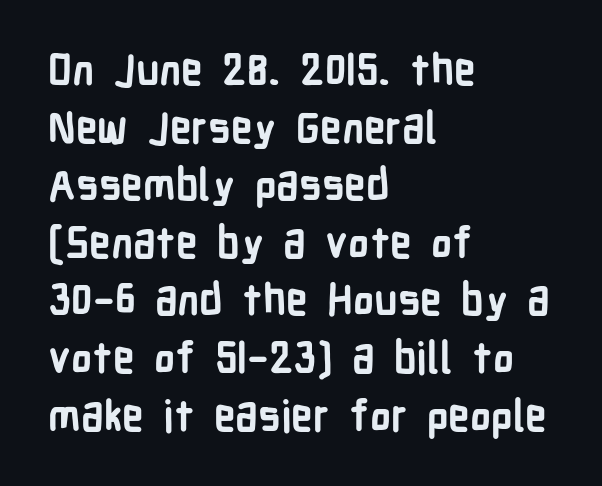
Q: Is the text bold? A: Yes.
Q: Is the text italic (slanted)? A: No, it is upright.
Q: Is the typeface a serif or a sans-serif typeface? A: Sans-serif.
Q: Is the text underlined? A: No.
Q: How is the paragraph aligned? A: Left-aligned.
Q: Is the spacing between letters normal or unusually wide? A: Normal.
Q: Is the spacing between lines tight, normal or loose? A: Normal.
Q: Width (condensed, normal, or wide)? A: Condensed.
Q: Stroke contrast? A: Low.
Q: x-height? A: Medium.
Q: Monospaced? A: No.
